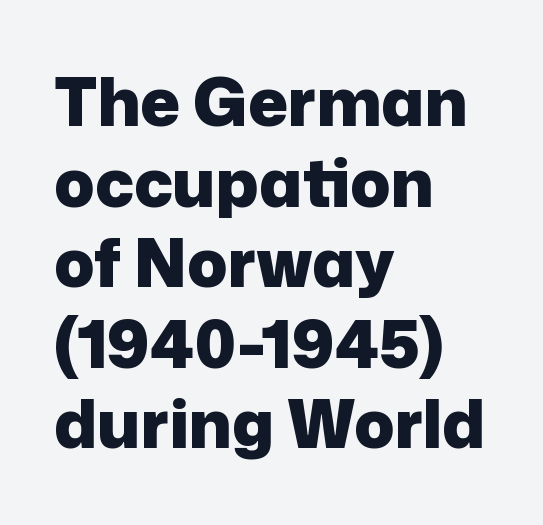
Lines of text with bare space underneath. Is this a fixed-width face? No — the glyphs have proportional, varying widths. One-word summary of the alignment: left. The letterforms sit shoulder to shoulder at normal distance.
